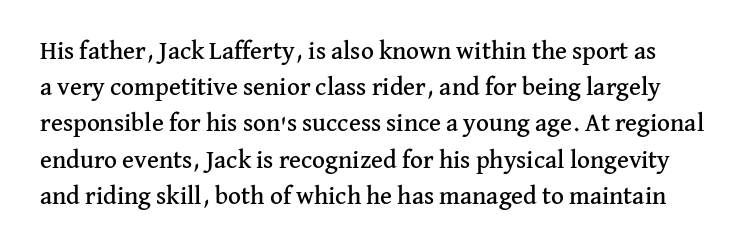
Q: Is the text italic (slanted)? A: No, it is upright.
Q: Is the text underlined? A: No.
Q: Is the spacing between letters normal or unusually wide? A: Normal.
Q: Is the spacing between lines tight, normal or loose? A: Normal.
